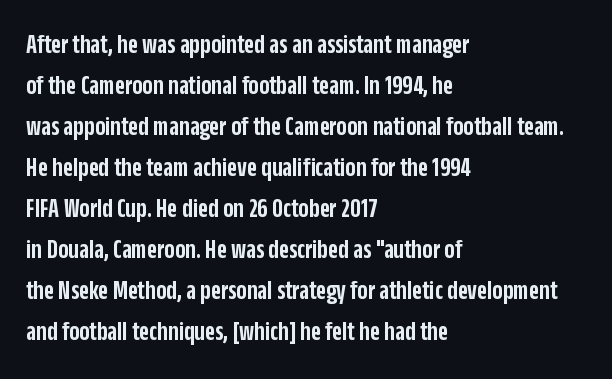
{"italic": "no", "bold": "semi", "underline": "no", "align": "left", "line_spacing": "normal", "line_spacing_ratio": 1.52, "letter_spacing": "normal", "letter_spacing_em": 0.0, "glyph_px": 27}
